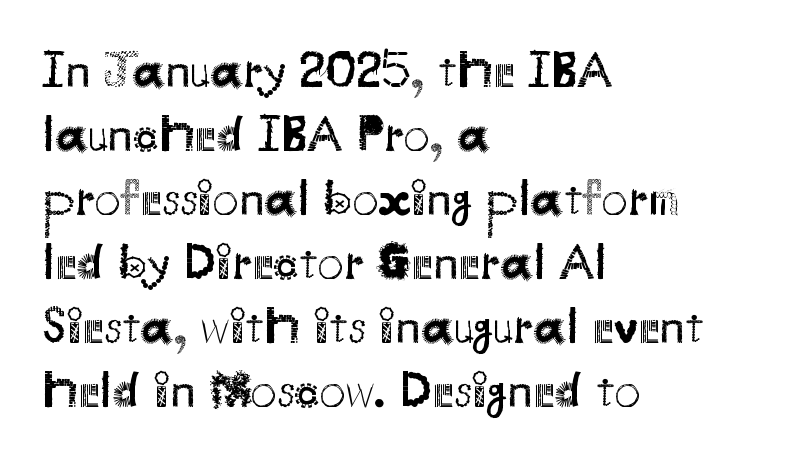
The image shows 52 px regular-weight sans-serif type, upright; set left-aligned, line spacing 1.23x, normal letter spacing, not underlined; medium stroke contrast and a small x-height.
